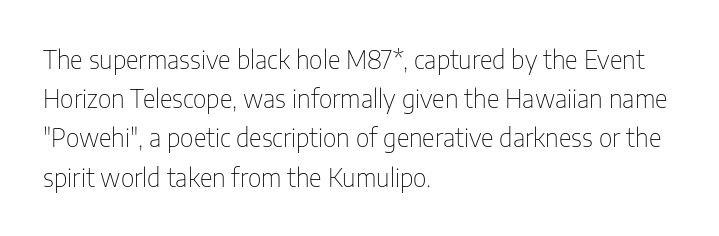
The image shows 25 px text type, upright; set left-aligned, normal line spacing (1.57x), normal letter spacing, not underlined.
